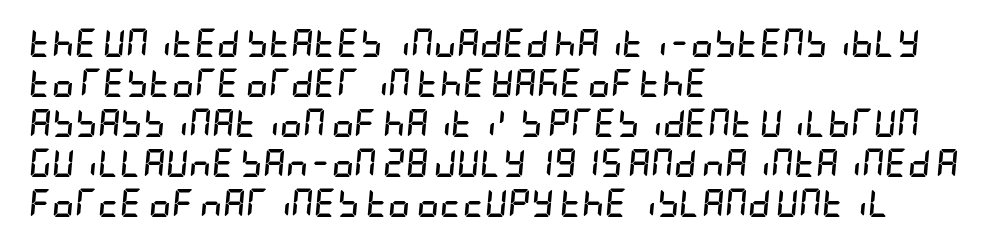
Q: Is the text bold? A: Yes.
Q: Is the text italic (slanted)? A: Yes, it leans right by about 5 degrees.
Q: Is the text underlined? A: No.
Q: How is the paragraph aligned? A: Left-aligned.
Q: Is the spacing between letters normal or unusually wide? A: Normal.
Q: Is the spacing between lines tight, normal or loose? A: Normal.
Q: Width (condensed, normal, or wide)? A: Condensed.
Q: Stroke contrast? A: Low.
Q: x-height? A: Large.
